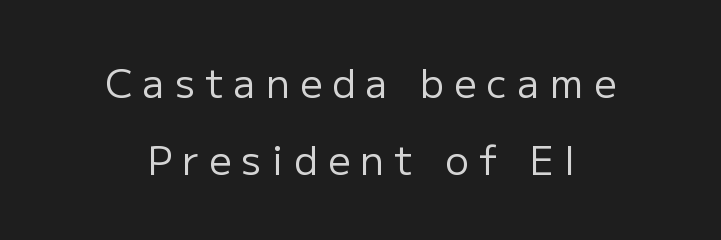
Note: no serifs on the glyphs. Quick note: underline off. Horizontal alignment here is central, giving a formal, balanced look. Letter spacing: wide. Successive baselines arrive slowly, with a big drop between each. Character widths vary here, with narrow letters taking less room than wide ones.
